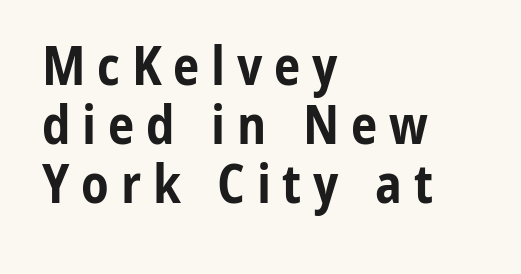
Q: Is the text bold? A: Yes.
Q: Is the text italic (slanted)? A: No, it is upright.
Q: Is the typeface a serif or a sans-serif typeface? A: Sans-serif.
Q: Is the text underlined? A: No.
Q: How is the paragraph aligned? A: Left-aligned.
Q: Is the spacing between letters normal or unusually wide? A: Unusually wide.
Q: Is the spacing between lines tight, normal or loose? A: Tight.
Q: Width (condensed, normal, or wide)? A: Condensed.
Q: Stroke contrast? A: Low.
Q: x-height? A: Medium.
Q: Monospaced? A: No.
